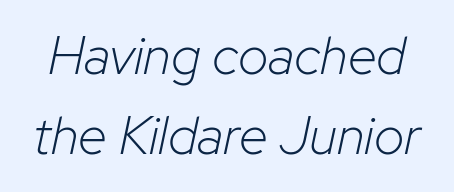
Q: Is the text bold? A: No.
Q: Is the text italic (slanted)? A: Yes, it leans right by about 12 degrees.
Q: Is the text underlined? A: No.
Q: Is the spacing between letters normal or unusually wide? A: Normal.
Q: Is the spacing between lines tight, normal or loose? A: Normal.
Q: Width (condensed, normal, or wide)? A: Normal.
Q: Stroke contrast? A: Low.
Q: x-height? A: Medium.
Q: Monospaced? A: No.
